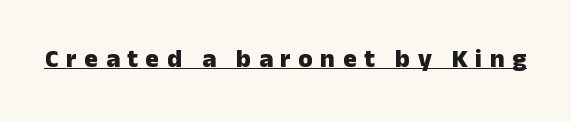
The string is rendered with underlining switched on. The face used here is rendered with a markedly widened letterfit. A typesetter would mark this as roman, not italic. Plenty of ink on the page — the face is bold.
